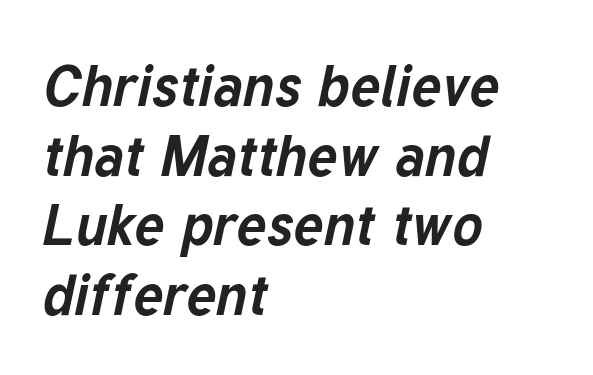
Q: Is the text bold? A: Yes.
Q: Is the text italic (slanted)? A: Yes, it leans right by about 12 degrees.
Q: Is the text underlined? A: No.
Q: How is the paragraph aligned? A: Left-aligned.
Q: Is the spacing between letters normal or unusually wide? A: Normal.
Q: Width (condensed, normal, or wide)? A: Normal.
Q: Stroke contrast? A: Low.
Q: x-height? A: Medium.
Q: Monospaced? A: No.
